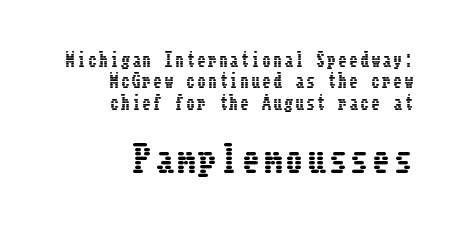
This layout puts the modest block above and the oversized block below. The area under the type is left untouched. These lines sit exactly where default settings would place them. Italic: no, the glyphs are upright roman. The typesetter chose a ragged-left arrangement here.
